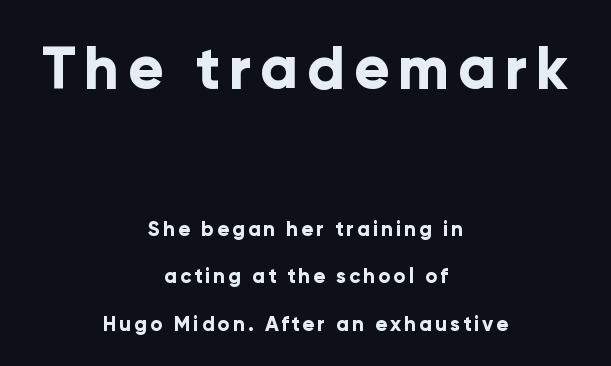
{"serif": "no", "italic": "no", "bold": "yes", "weight": "bold", "width": "normal", "stroke_contrast": "low", "x_height": "medium", "monospaced": "no", "underline": "no", "align": "center", "line_spacing": "loose", "line_spacing_ratio": 2.37, "larger_block": "first", "size_ratio": 2.95, "glyph_px": 59}
